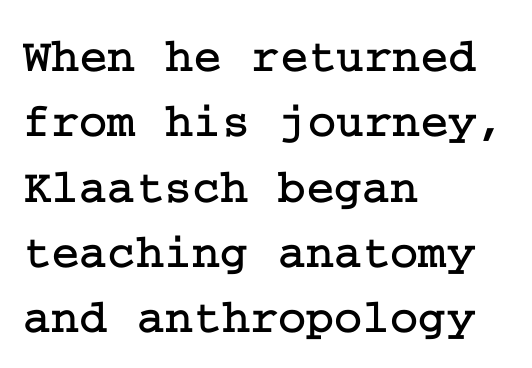
The specimen reads as upright at a glance. Type style note: has serifs. Bare-footed words on every line. This sample keeps an unexceptional amount of space between lines. Words appear dense and cohesive because spacing is normal.
